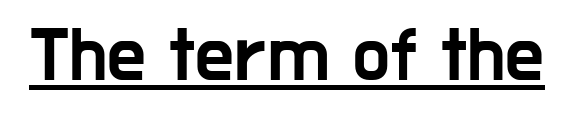
The face used here is a sans, in the tradition of grotesques and geometrics. The string is rendered with underlining switched on. There is no visible air inserted between adjacent glyphs. Characters remain perfectly vertical along every line.
